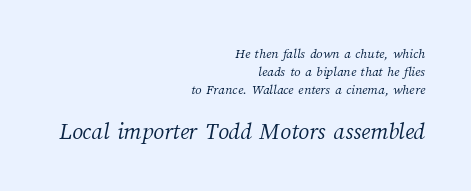
The image shows 24 px text type; set right-aligned, normal line spacing (1.29x), normal letter spacing, not underlined; the second (bottom) block is 1.71x larger.
